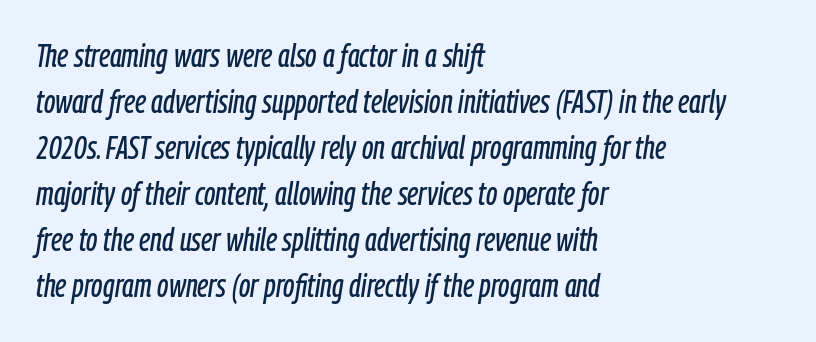
{"italic": "yes", "lean": "right", "slant_degrees": 9, "width": "condensed", "stroke_contrast": "low", "x_height": "medium", "monospaced": "no", "underline": "no", "align": "left", "line_spacing": "normal", "line_spacing_ratio": 1.44, "letter_spacing": "normal", "letter_spacing_em": 0.0, "glyph_px": 32}
